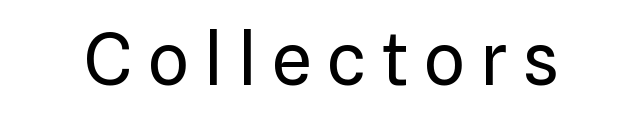
Q: Is the text bold? A: No.
Q: Is the text italic (slanted)? A: No, it is upright.
Q: Is the typeface a serif or a sans-serif typeface? A: Sans-serif.
Q: Is the text underlined? A: No.
Q: Is the spacing between letters normal or unusually wide? A: Unusually wide.
Q: Width (condensed, normal, or wide)? A: Normal.
Q: Stroke contrast? A: Low.
Q: x-height? A: Medium.
Q: Monospaced? A: No.
